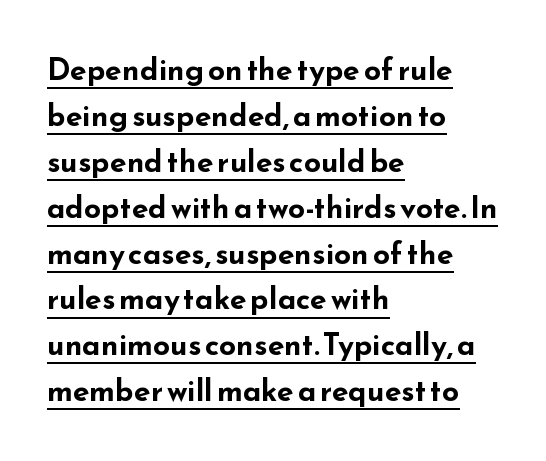
A sans-serif font was chosen for this passage. Looks like someone drew a line under every word here. The rendering anchors every line to the left-hand side. No extra tracking has been applied to these lines.
